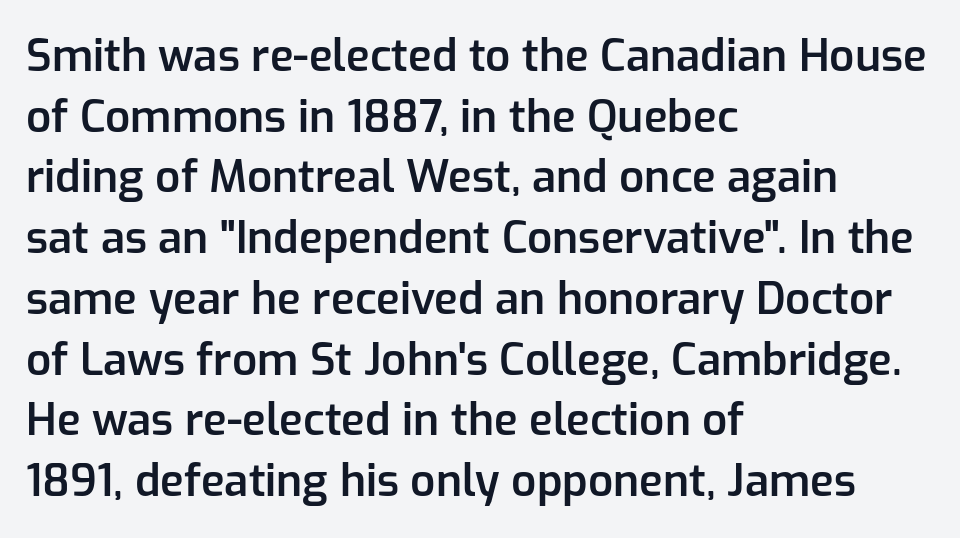
Ordinary non-slanted type is in use. The face used here is a semibold: visibly heavier than regular, lighter than bold. Spacing between characters is what you'd get straight out of the box. The block of text has a typical density, with ordinary space between rows. Descender tails drop into unmarked territory.
